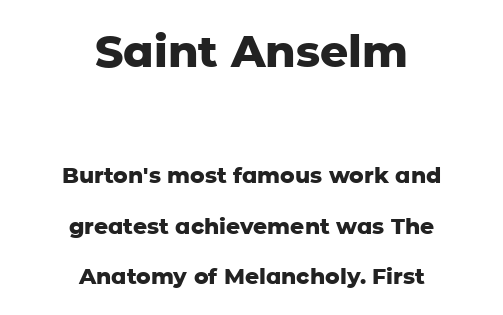
Q: Is the text bold? A: Yes.
Q: Is the text italic (slanted)? A: No, it is upright.
Q: Is the typeface a serif or a sans-serif typeface? A: Sans-serif.
Q: Is the text underlined? A: No.
Q: How is the paragraph aligned? A: Centered.
Q: Is the spacing between letters normal or unusually wide? A: Normal.
Q: Is the spacing between lines tight, normal or loose? A: Loose.
Q: Which block of text is set in a larger size, the first (top) or the second (bottom)? A: The first (top) one.
Q: Width (condensed, normal, or wide)? A: Normal.
Q: Stroke contrast? A: Low.
Q: x-height? A: Medium.
Q: Monospaced? A: No.
